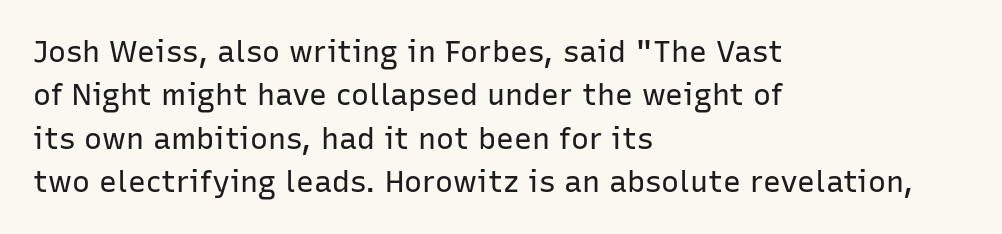
A student would call this left alignment; a typographer would say flush left, rag right. The face used here is proportionally spaced, like ordinary book or web type. Inter-character spacing is left at the font's built-in metrics. Summary of weight: not heavy and not bold. Note: no serifs on the glyphs.
